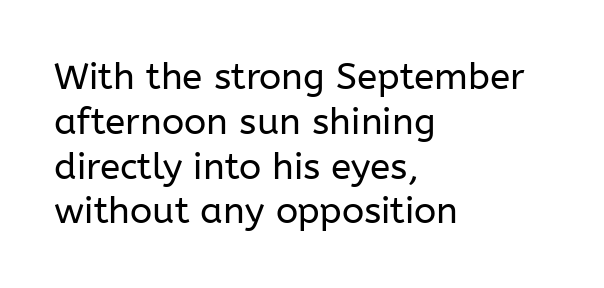
{"serif": "no", "italic": "no", "bold": "no", "weight": "regular", "width": "normal", "stroke_contrast": "low", "x_height": "medium", "monospaced": "no", "underline": "no", "align": "left", "line_spacing_ratio": 1.21, "letter_spacing": "normal", "letter_spacing_em": 0.0, "glyph_px": 37}
